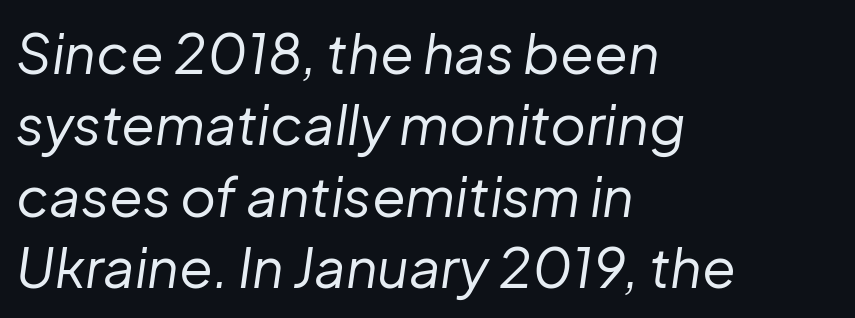
A light-to-regular cut is what we see here. Descenders are the only things crossing below the line. Letter spacing: default. Style check: oblique.
